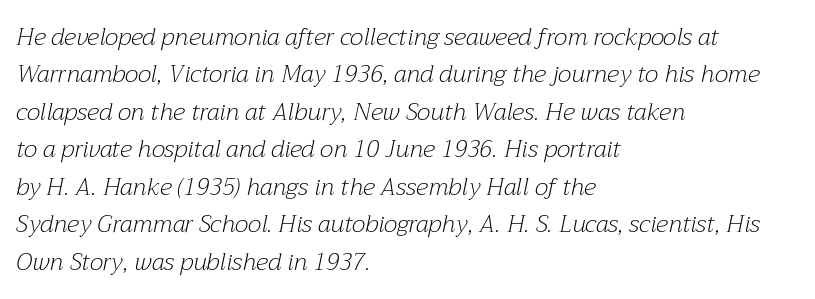
{"italic": "yes", "lean": "right", "slant_degrees": 12, "bold": "no", "underline": "no", "align": "left", "line_spacing": "normal", "line_spacing_ratio": 1.56, "letter_spacing": "normal", "letter_spacing_em": 0.0, "glyph_px": 24}
